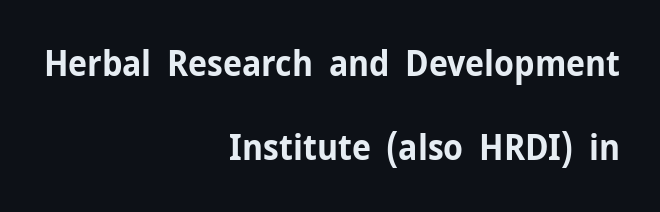
The ragged edge is on the left, which tells us the setting is flush right. Does extra space separate the letters? No, they use regular spacing. The face used here is proportionally spaced, like ordinary book or web type. This sample trades compactness for vertical openness between lines. Strong, thick strokes mark this as bold type. The type sits square on the baseline with zero lean.
